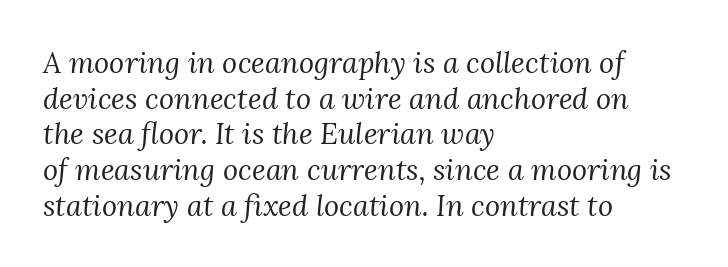
Q: Is the text bold? A: No.
Q: Is the text italic (slanted)? A: Yes, it leans right by about 3 degrees.
Q: Is the typeface a serif or a sans-serif typeface? A: Serif.
Q: Is the text underlined? A: No.
Q: How is the paragraph aligned? A: Left-aligned.
Q: Is the spacing between letters normal or unusually wide? A: Normal.
Q: Width (condensed, normal, or wide)? A: Normal.
Q: Stroke contrast? A: Medium.
Q: x-height? A: Medium.
Q: Monospaced? A: No.
